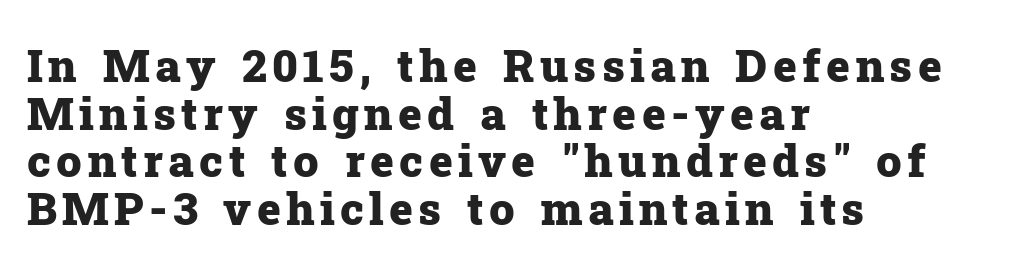
{"serif": "yes", "italic": "no", "bold": "yes", "weight": "heavy", "width": "normal", "stroke_contrast": "low", "x_height": "medium", "monospaced": "no", "underline": "no", "align": "left", "line_spacing": "tight", "line_spacing_ratio": 1.06, "glyph_px": 45}
